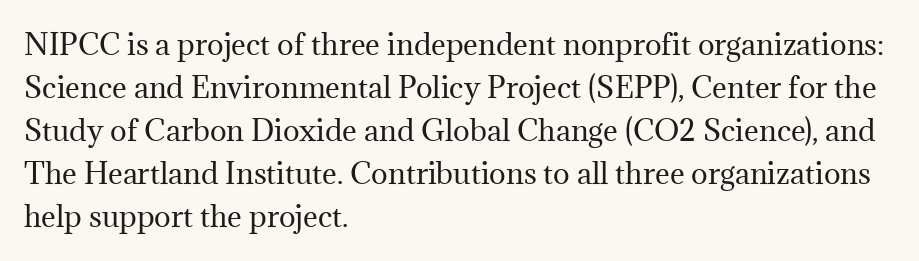
{"serif": "yes", "italic": "no", "bold": "no", "weight": "regular", "width": "normal", "stroke_contrast": "medium", "x_height": "medium", "monospaced": "no", "underline": "no", "align": "left", "line_spacing": "normal", "line_spacing_ratio": 1.54, "letter_spacing": "normal", "letter_spacing_em": 0.0, "glyph_px": 28}
